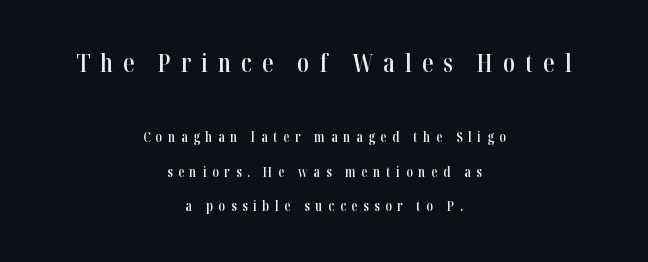
Underline: absent. This block would shrink considerably if given ordinary leading; it's expanded now. Observe the wide spacing: letters keep a clear distance from each other. Students, this is semibold: more ink than regular, less than bold. Both edges are ragged and mirror each other, which tells us the setting is centered.
